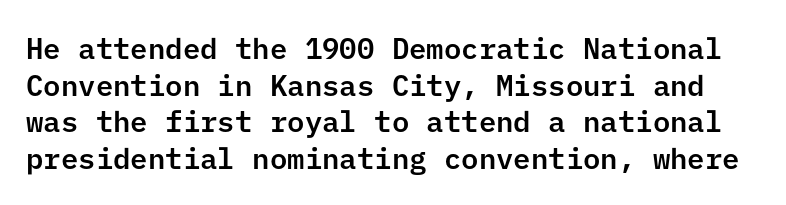
The image shows 29 px sans-serif type, upright; set normal line spacing (1.26x), normal letter spacing, not underlined; low stroke contrast and a medium x-height.
